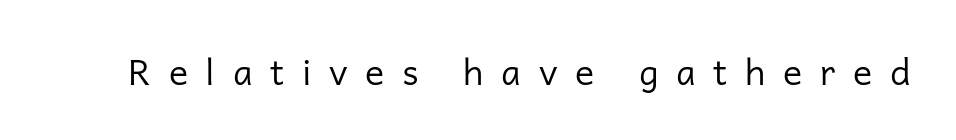
The letters advance in unequal steps, a hallmark of proportional type. Is the letter spacing exaggerated? Yes — the characters are pushed far apart. This rendering features lettering with no underline. These glyphs show unthickened strokes, regular width or finer. Every stem runs plumb, perpendicular to the baseline. The letters carry no serifs — their stems end cleanly without finishing strokes.
